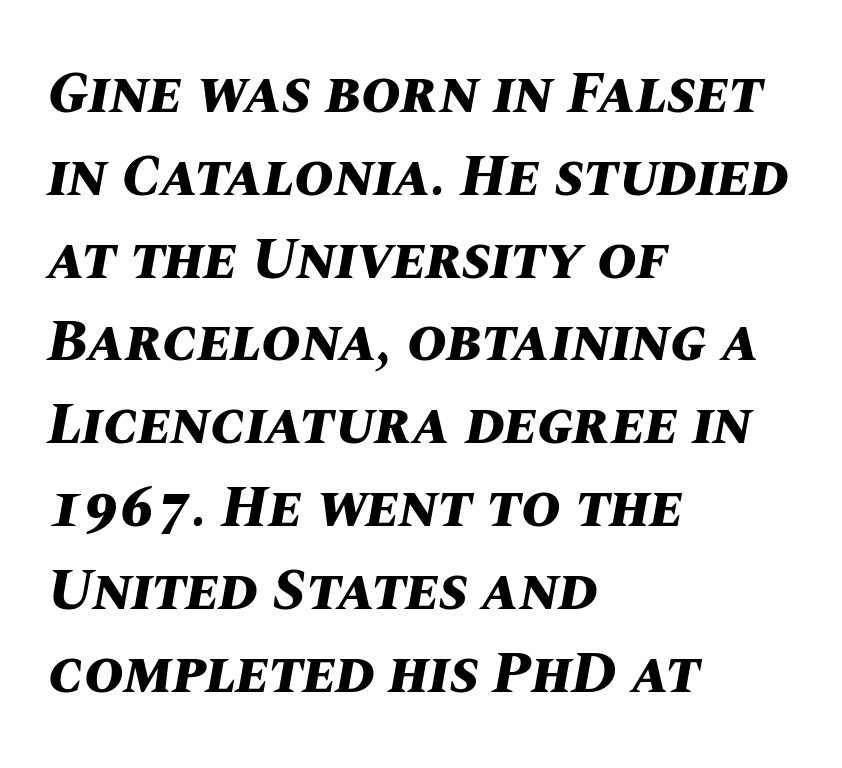
{"italic": "yes", "lean": "right", "slant_degrees": 10, "bold": "yes", "weight": "bold", "width": "normal", "stroke_contrast": "medium", "x_height": "large", "monospaced": "no", "underline": "no", "align": "left", "line_spacing": "normal", "line_spacing_ratio": 1.38, "letter_spacing": "normal", "letter_spacing_em": 0.0, "glyph_px": 60}
